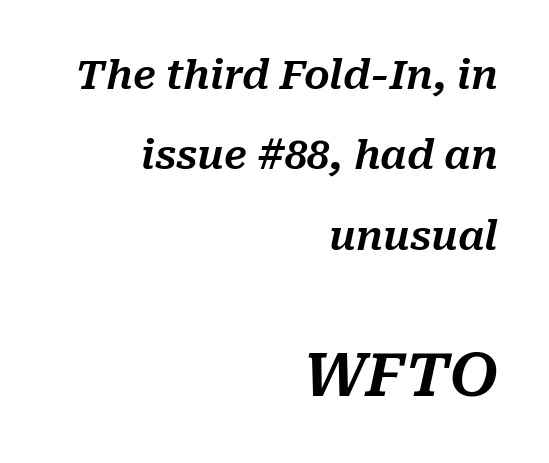
{"italic": "yes", "lean": "right", "slant_degrees": 10, "width": "normal", "stroke_contrast": "medium", "x_height": "medium", "monospaced": "no", "underline": "no", "align": "right", "line_spacing": "loose", "line_spacing_ratio": 2.01, "letter_spacing": "normal", "letter_spacing_em": 0.0, "larger_block": "second", "size_ratio": 1.5, "glyph_px": 60}
